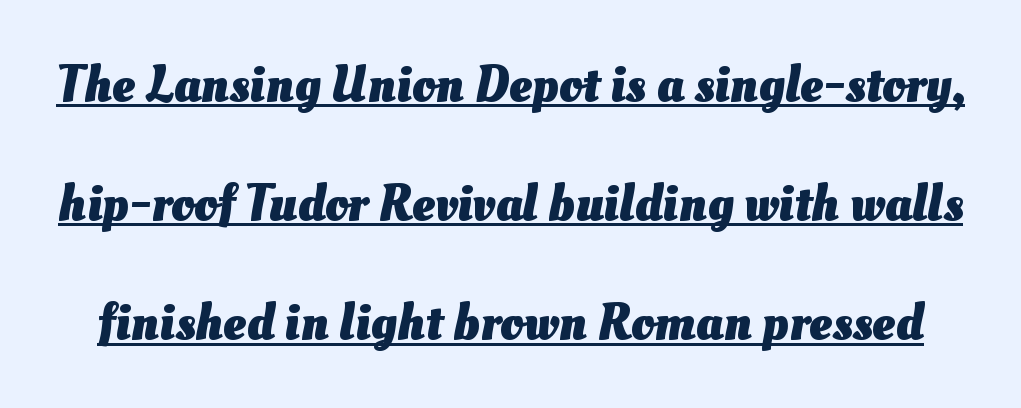
Short note: letters normally spaced. Somebody hit Ctrl+U on this one — the words are underlined. A typesetter would call this leading open, well beyond the default. The sample has been set heavy, in full bold. Looks like regular typesetting: each glyph gets only the width it needs.
